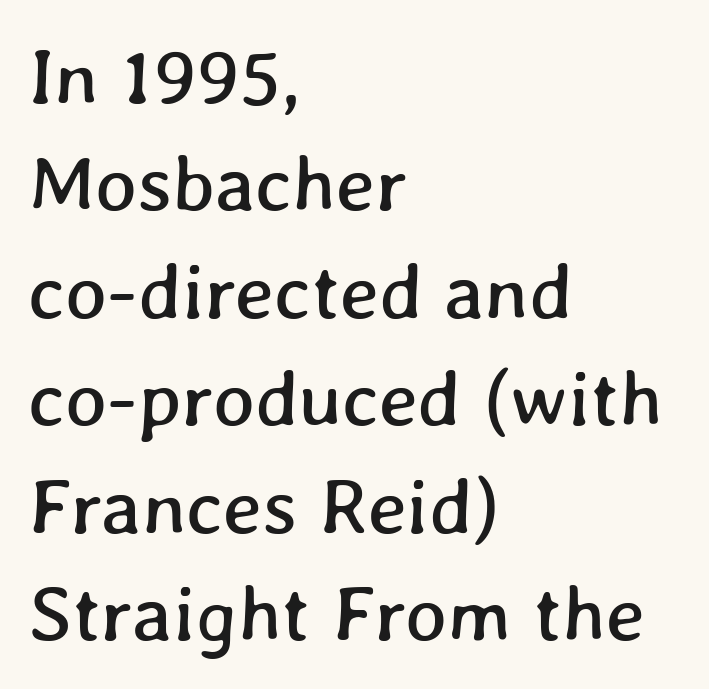
The image shows 79 px text type; set left-aligned, normal line spacing (1.36x), normal letter spacing, not underlined; low stroke contrast and a medium x-height.
